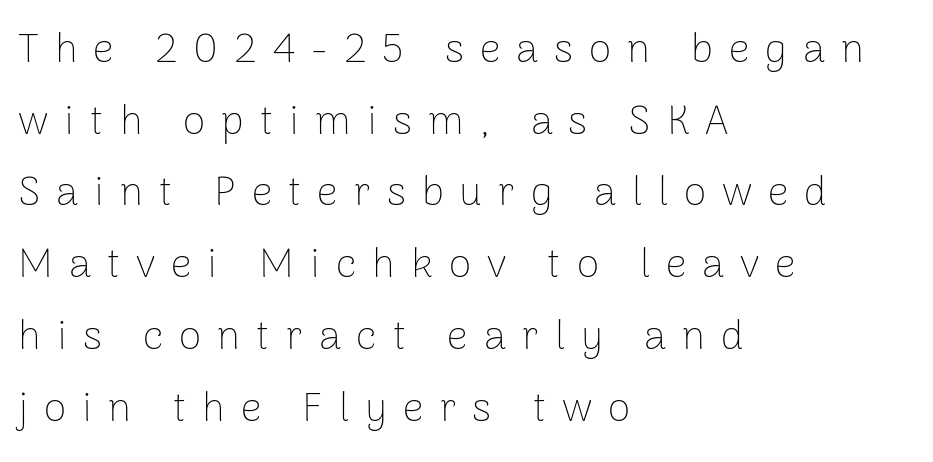
The image shows 41 px thin sans-serif type, upright; set left-aligned, line spacing 1.75x, unusually wide letter spacing (+0.39 em), not underlined; low stroke contrast and a medium x-height.
